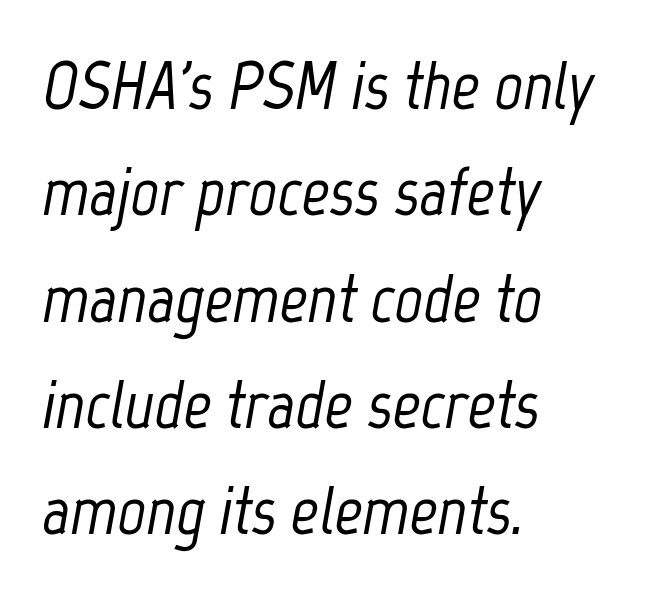
Q: Is the text italic (slanted)? A: Yes, it leans right by about 12 degrees.
Q: Is the text underlined? A: No.
Q: How is the paragraph aligned? A: Left-aligned.
Q: Is the spacing between letters normal or unusually wide? A: Normal.
Q: Is the spacing between lines tight, normal or loose? A: Normal.
Q: Width (condensed, normal, or wide)? A: Condensed.
Q: Stroke contrast? A: Low.
Q: x-height? A: Medium.
Q: Monospaced? A: No.
